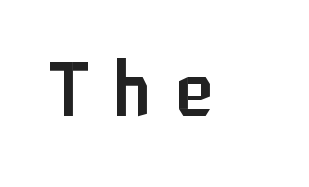
{"serif": "no", "italic": "no", "bold": "semi", "weight": "semibold", "width": "condensed", "stroke_contrast": "low", "x_height": "medium", "monospaced": "no", "underline": "no", "letter_spacing": "wide", "letter_spacing_em": 0.33, "glyph_px": 75}
